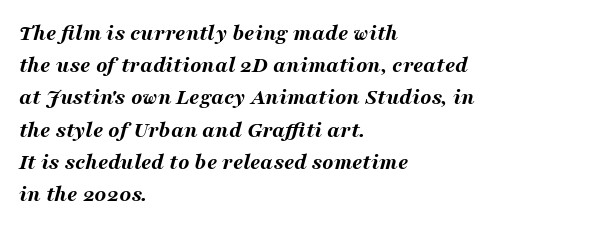
{"italic": "yes", "lean": "right", "slant_degrees": 16, "bold": "yes", "underline": "no", "align": "left", "line_spacing": "normal", "line_spacing_ratio": 1.4, "letter_spacing": "normal", "letter_spacing_em": 0.0, "glyph_px": 23}
